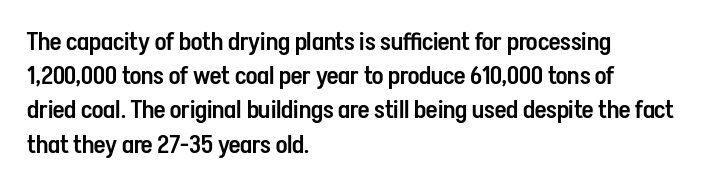
Q: Is the text bold? A: Semi-bold.
Q: Is the text italic (slanted)? A: No, it is upright.
Q: Is the text underlined? A: No.
Q: How is the paragraph aligned? A: Left-aligned.
Q: Is the spacing between letters normal or unusually wide? A: Normal.
Q: Is the spacing between lines tight, normal or loose? A: Normal.
